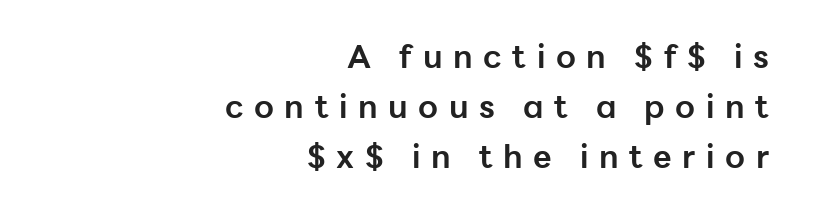
{"serif": "no", "italic": "no", "bold": "yes", "weight": "bold", "width": "normal", "stroke_contrast": "low", "x_height": "medium", "monospaced": "no", "underline": "no", "align": "right", "line_spacing": "normal", "line_spacing_ratio": 1.56, "letter_spacing": "wide", "letter_spacing_em": 0.33, "glyph_px": 32}
